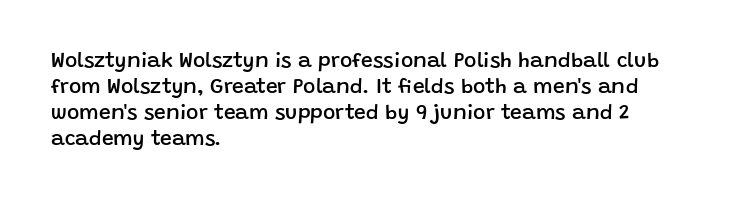
The image shows 21 px text type, upright; set left-aligned, line spacing 1.24x, normal letter spacing, not underlined.
